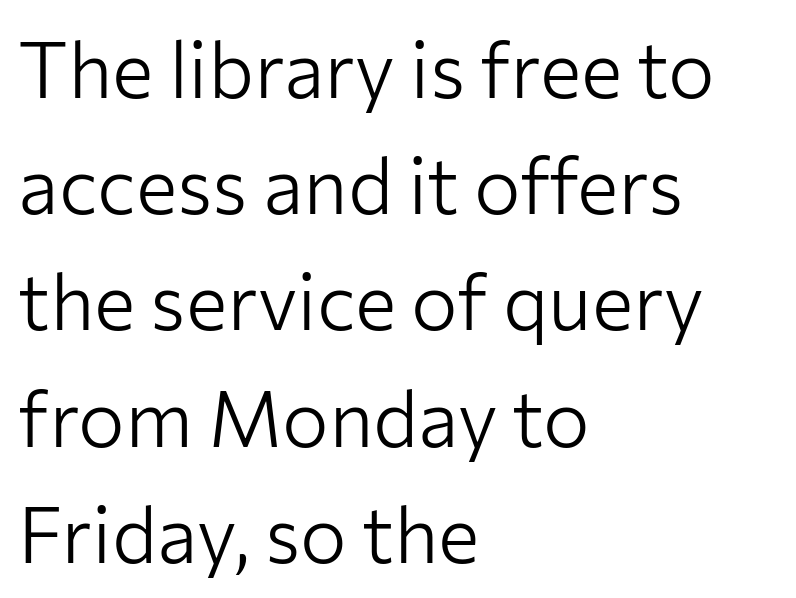
Is the block centered? No — it sits flush against the left margin. Nobody drew a line under any word here. The gaps between neighbouring characters are ordinary and unremarkable. This sample uses a sans-serif face. No heavy texture on the line: the type isn't bold.
